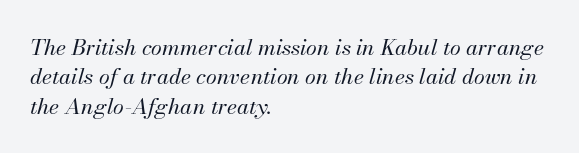
Horizontal alignment here is leftward, the default for most running prose. The gaps between neighbouring characters are ordinary and unremarkable. Descenders are the only things crossing below the line. Weight: not bold — regular or lighter. When letters slant like this, we call the style italic. A typesetter would call this leading conventional body-copy spacing.
